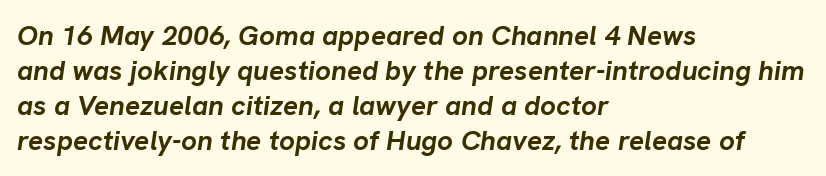
{"italic": "yes", "lean": "right", "slant_degrees": 8, "bold": "yes", "weight": "semibold", "width": "normal", "stroke_contrast": "low", "x_height": "medium", "monospaced": "no", "underline": "no", "align": "left", "line_spacing": "normal", "line_spacing_ratio": 1.25, "letter_spacing": "normal", "letter_spacing_em": 0.0, "glyph_px": 28}
